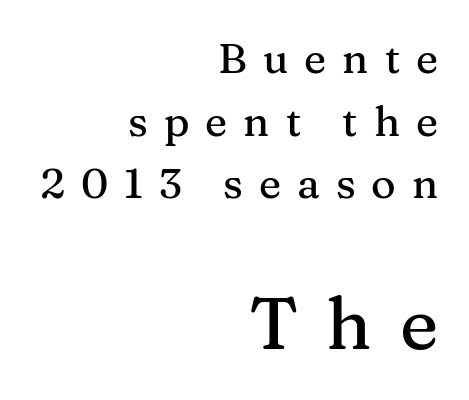
Students, observe: this is what conventionally led text looks like. Character size in the trailing block exceeds that of the leading block. The face used here is seriffed, in the tradition of book romans. Does the copy run flush right? Yes — the right margin is perfectly even. Every character sits straight up, as roman type does. Here the glyphs are tracked loosely, breaking word shapes into spaced letters.
